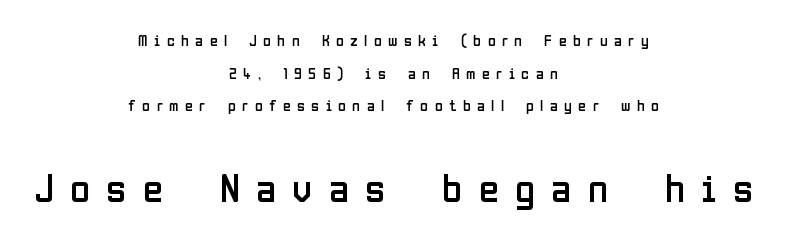
The letters stand upright; this is a roman face. Is there much room between lines? Yes — plenty of vertical air separates them. Type without underlining. The font sits on the lighter half of the weight spectrum, regular included.
